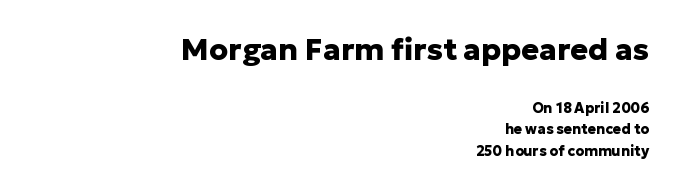
The zone under the glyphs is completely vacant. Stroke thickness is high; the sample reads as a true bold. The ragged edge is on the left, which tells us the setting is flush right. Posture: straight, roman, zero tilt. Letter spacing: default.
